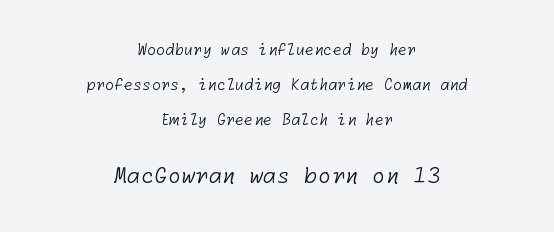
{"bold": "no", "underline": "no", "align": "center", "line_spacing": "loose", "line_spacing_ratio": 2.33, "letter_spacing": "normal", "letter_spacing_em": 0.0, "larger_block": "second", "size_ratio": 1.47, "glyph_px": 22}
